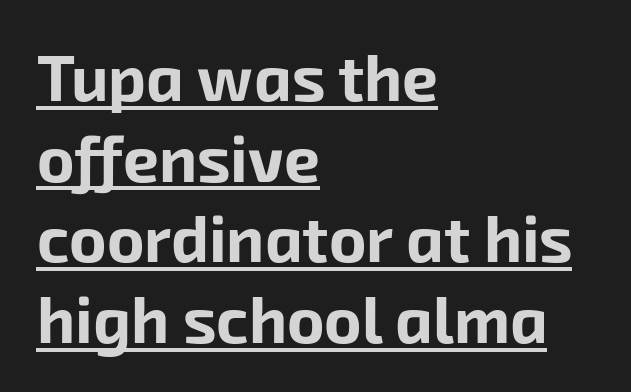
How would I describe the line gaps? Plain and ordinary. Varying glyph widths throughout — classic text-font behaviour. Letter spacing: default. Underlined type.
